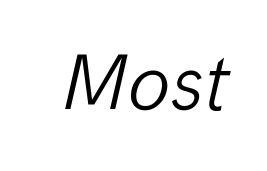
Inter-character spacing is left at the font's built-in metrics. Descenders are the only things crossing below the line. The strokes are not fattened; the text isn't bold. The face used here has a pronounced slope to its letters. Each letter keeps its own natural width here, so spacing adapts to shape.
